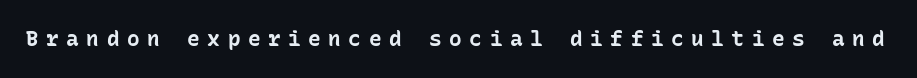
Type without underlining. Do the letters lean? They stand straight. Letter spacing: wide. This is heavy type, rendered in bold.
